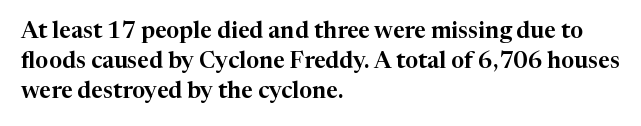
The rendering keeps characters at their native spacing. The string is rendered with underlining switched off. It's the straight-up-and-down kind of type. The paragraph has a hard left edge and a soft right edge. One glance says typical: line gaps are just what's usual.
